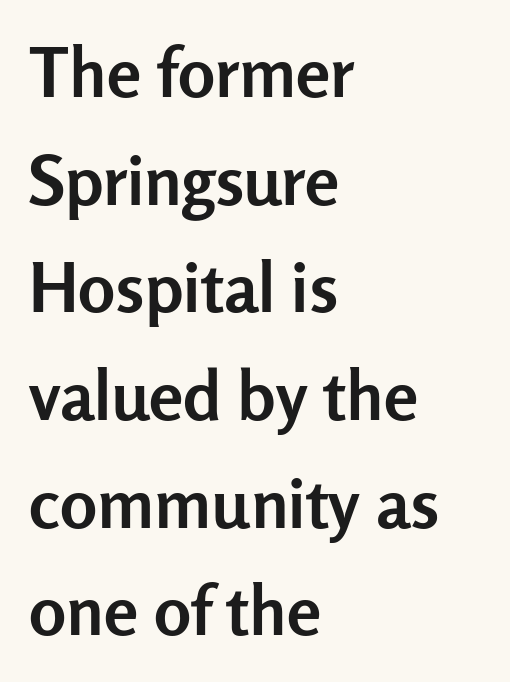
The image shows 69 px semibold sans-serif type, upright; set left-aligned, normal line spacing (1.56x), normal letter spacing, not underlined; low stroke contrast and a medium x-height.
